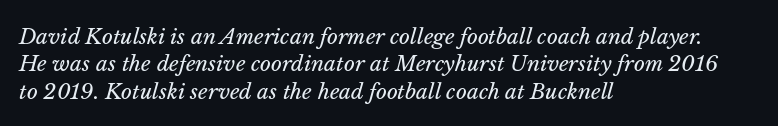
{"italic": "yes", "lean": "right", "slant_degrees": 14, "bold": "no", "underline": "no", "align": "left", "line_spacing": "normal", "line_spacing_ratio": 1.3, "letter_spacing": "normal", "letter_spacing_em": 0.0, "glyph_px": 21}
